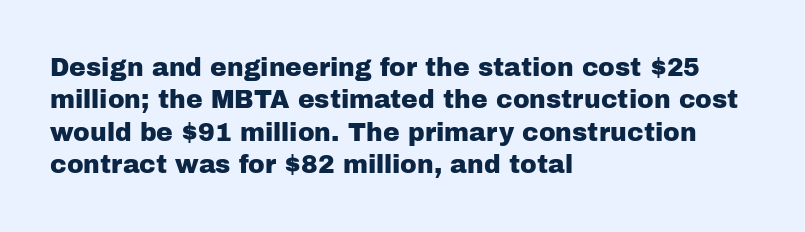
Is there much room between lines? A standard amount, neither cramped nor airy. The passage shown is not underscored anywhere. Visually the block forms a straight wall on the left and a jagged coastline on the right. The lettering holds an erect, upright posture throughout. This rendering leaves character spacing at its baseline value.
